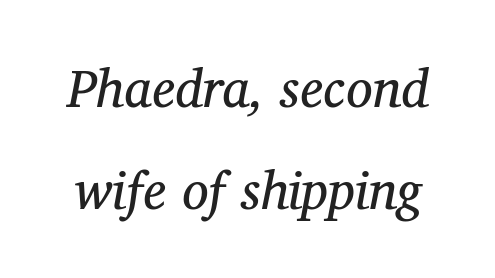
The passage shown leans; its letterforms are oblique. If you measured baseline to baseline, you'd find a long distance. The characters display serif detailing at their extremities. The weight would be labelled regular, book, light, or lighter still. Anything drawn beneath the words? Only blank space.
